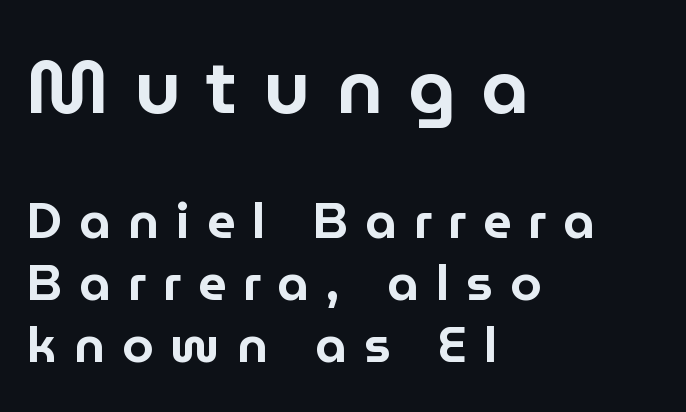
Q: Is the text italic (slanted)? A: No, it is upright.
Q: Is the typeface a serif or a sans-serif typeface? A: Sans-serif.
Q: Is the text underlined? A: No.
Q: How is the paragraph aligned? A: Left-aligned.
Q: Is the spacing between letters normal or unusually wide? A: Unusually wide.
Q: Which block of text is set in a larger size, the first (top) or the second (bottom)? A: The first (top) one.
Q: Width (condensed, normal, or wide)? A: Normal.
Q: Stroke contrast? A: Low.
Q: x-height? A: Medium.
Q: Monospaced? A: No.
